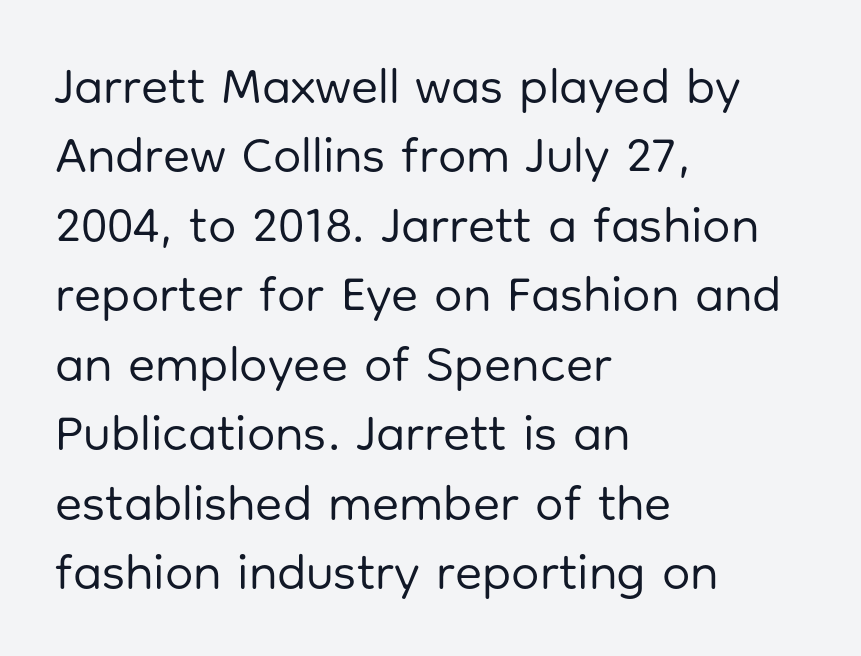
Q: Is the text bold? A: No.
Q: Is the text italic (slanted)? A: No, it is upright.
Q: Is the typeface a serif or a sans-serif typeface? A: Sans-serif.
Q: Is the text underlined? A: No.
Q: How is the paragraph aligned? A: Left-aligned.
Q: Is the spacing between letters normal or unusually wide? A: Normal.
Q: Is the spacing between lines tight, normal or loose? A: Normal.
Q: Width (condensed, normal, or wide)? A: Normal.
Q: Stroke contrast? A: Low.
Q: x-height? A: Medium.
Q: Monospaced? A: No.
